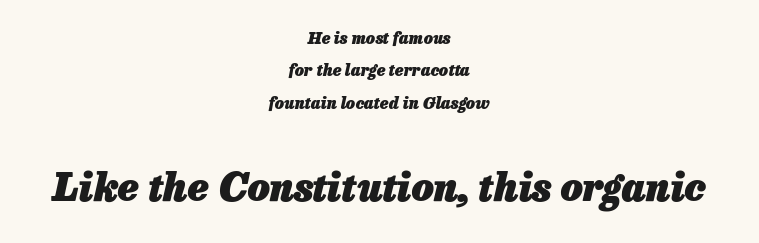
The image shows 39 px heavy type, italic (leaning right); set centered, loose line spacing (2.02x), normal letter spacing, not underlined; the second (bottom) block is 2.44x larger; low stroke contrast and a medium x-height.
